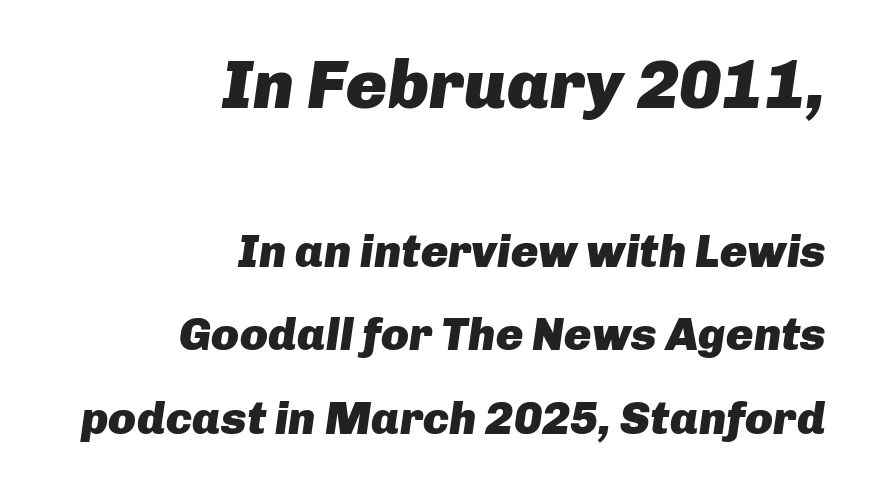
The image shows 69 px heavy type, italic (leaning right); set right-aligned, line spacing 1.81x, normal letter spacing, not underlined; the first (top) block is 1.5x larger; low stroke contrast and a medium x-height.
